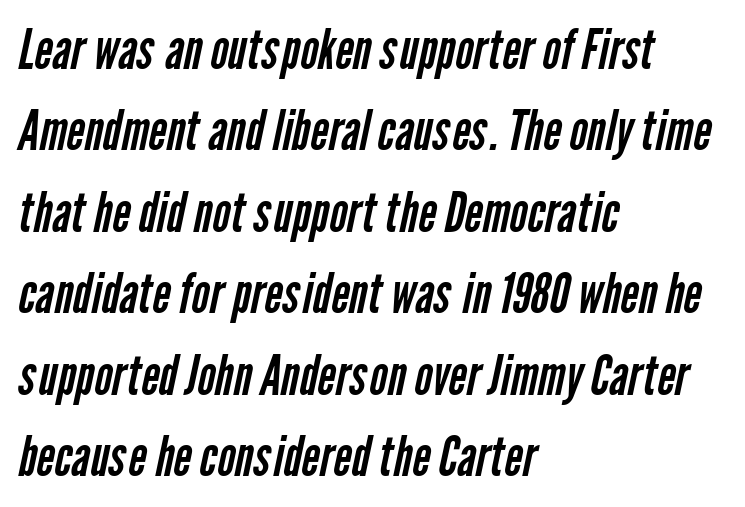
Q: Is the text bold? A: No.
Q: Is the typeface a serif or a sans-serif typeface? A: Sans-serif.
Q: Is the text underlined? A: No.
Q: How is the paragraph aligned? A: Left-aligned.
Q: Is the spacing between letters normal or unusually wide? A: Normal.
Q: Is the spacing between lines tight, normal or loose? A: Normal.
Q: Width (condensed, normal, or wide)? A: Condensed.
Q: Stroke contrast? A: Low.
Q: x-height? A: Medium.
Q: Monospaced? A: No.
